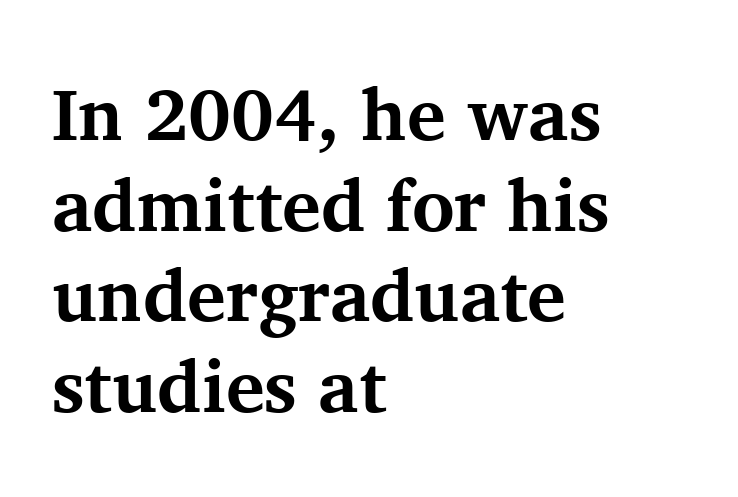
Q: Is the text bold? A: Yes.
Q: Is the text italic (slanted)? A: No, it is upright.
Q: Is the typeface a serif or a sans-serif typeface? A: Serif.
Q: Is the text underlined? A: No.
Q: How is the paragraph aligned? A: Left-aligned.
Q: Is the spacing between letters normal or unusually wide? A: Normal.
Q: Width (condensed, normal, or wide)? A: Normal.
Q: Stroke contrast? A: Medium.
Q: x-height? A: Medium.
Q: Monospaced? A: No.
